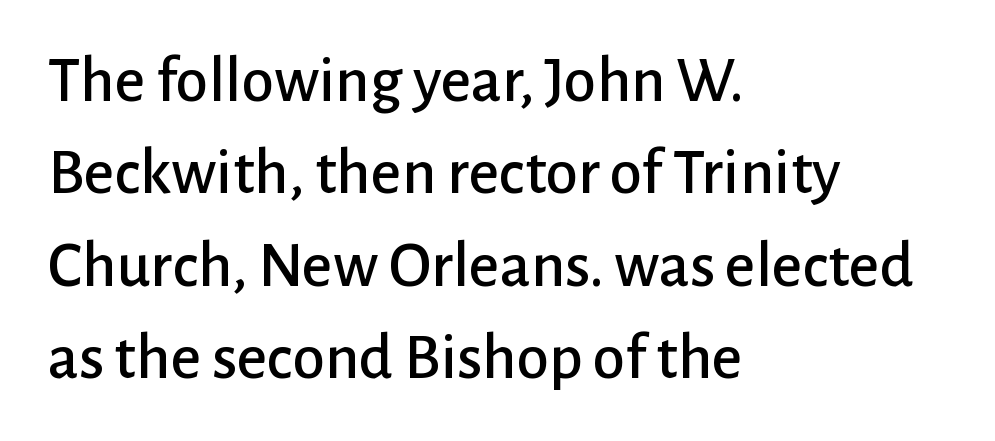
Standard letterfit; no display-style spreading of the glyphs. Descenders hang freely into open space. Leading: standard. The paragraph has a hard left edge and a soft right edge.
